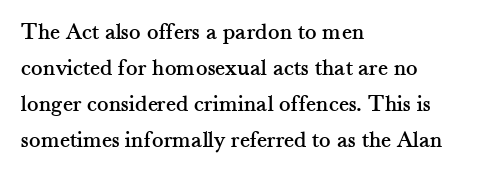
You can tell it's not italic because the verticals are truly vertical. Whoever set this chose a conventional vertical rhythm. The line texture is even and compact thanks to regular tracking. Each row of text sits above clean, open space.
